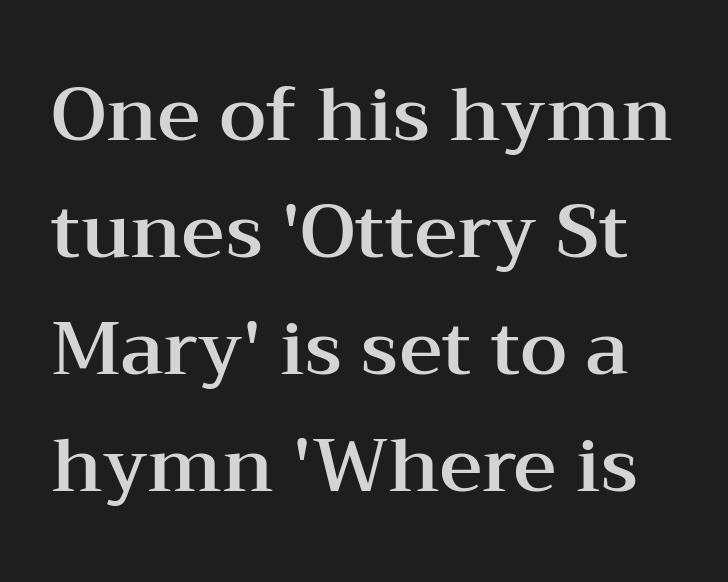
{"serif": "yes", "italic": "no", "width": "wide", "stroke_contrast": "medium", "x_height": "medium", "monospaced": "no", "underline": "no", "line_spacing": "normal", "line_spacing_ratio": 1.58, "letter_spacing": "normal", "letter_spacing_em": 0.0, "glyph_px": 74}
